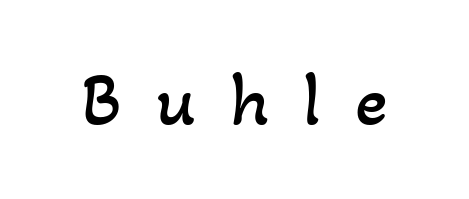
The image shows 76 px regular-weight type; set unusually wide letter spacing (+0.45 em), not underlined; low stroke contrast and a small x-height.
